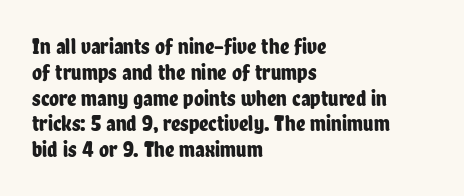
Q: Is the text italic (slanted)? A: No, it is upright.
Q: Is the text underlined? A: No.
Q: How is the paragraph aligned? A: Left-aligned.
Q: Is the spacing between letters normal or unusually wide? A: Normal.
Q: Is the spacing between lines tight, normal or loose? A: Tight.
